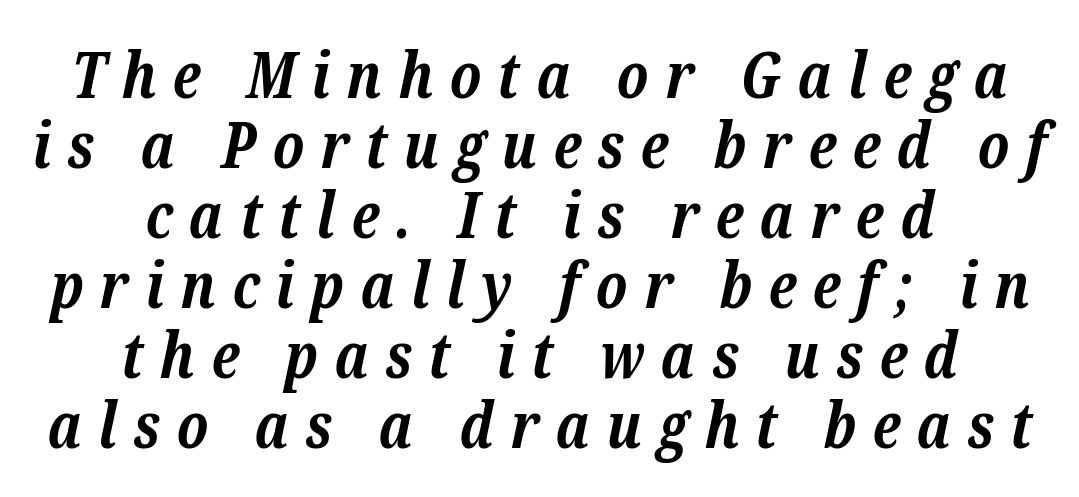
Which margin do the lines hug? Neither — every line sits in the middle. The space directly below the letters is spotless. Vertically, the passage feels compressed, each row crowding the next. These lines are composed in type with serifs. Here the designer chose a conventional face with non-uniform glyph widths. Here the glyphs are tracked loosely, breaking word shapes into spaced letters.
